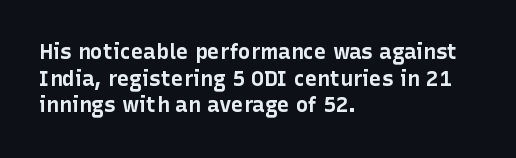
Honestly, the row spacing looks completely unremarkable. Posture: upright roman. Plenty of ink on the page — the face is bold. Typeset ragged right — the left edge is the straight one.
